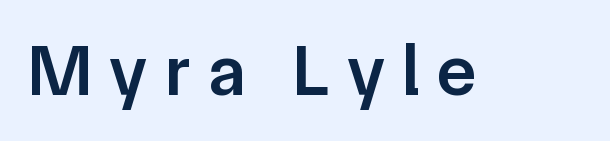
The image shows 72 px semibold sans-serif type, upright; set unusually wide letter spacing (+0.25 em), not underlined; low stroke contrast and a medium x-height.
